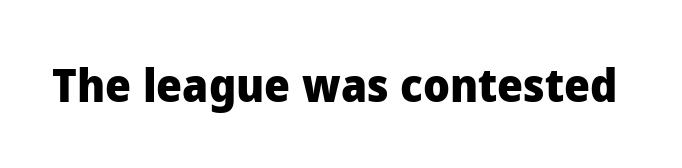
{"serif": "no", "italic": "no", "bold": "yes", "weight": "heavy", "width": "normal", "stroke_contrast": "low", "x_height": "medium", "monospaced": "no", "underline": "no", "letter_spacing": "normal", "letter_spacing_em": 0.0, "glyph_px": 46}
